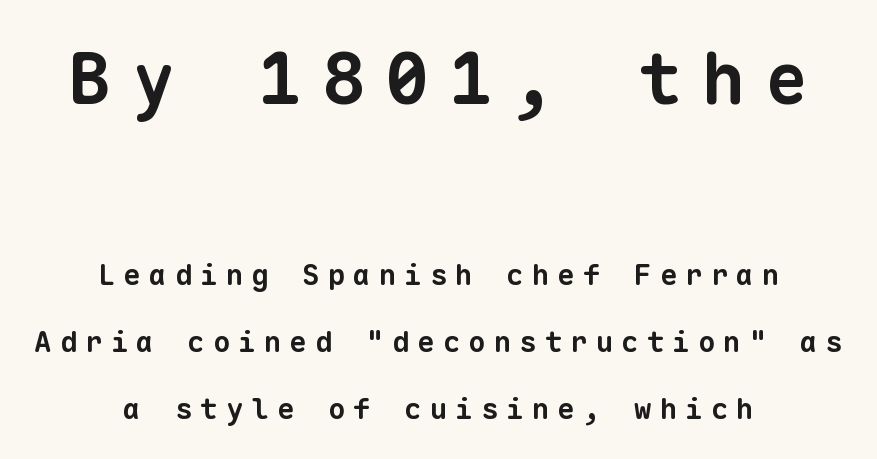
{"serif": "no", "bold": "yes", "weight": "bold", "width": "normal", "stroke_contrast": "low", "x_height": "medium", "monospaced": "yes", "underline": "no", "align": "center", "line_spacing": "loose", "line_spacing_ratio": 2.32, "letter_spacing": "wide", "letter_spacing_em": 0.28, "larger_block": "first", "size_ratio": 2.48, "glyph_px": 72}
